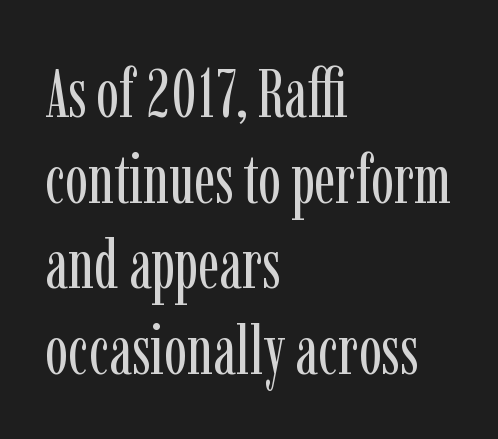
Regarding serifs, this sample has them. Alignment: flush left. Character widths vary here, with narrow letters taking less room than wide ones. The face looks like a standard text weight, possibly lighter.
